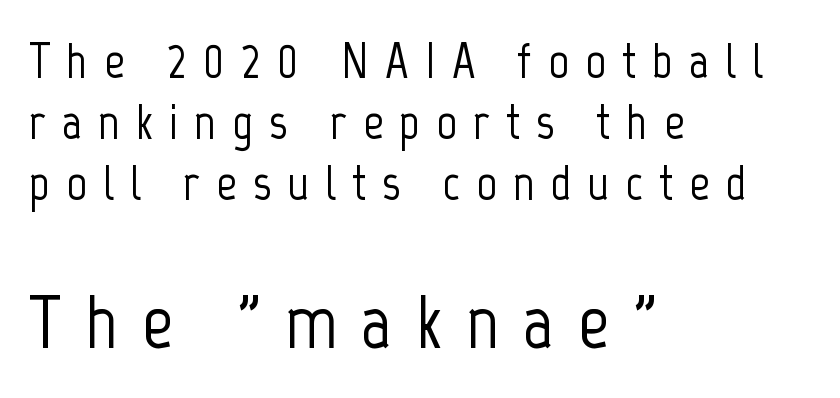
{"serif": "no", "italic": "no", "width": "condensed", "stroke_contrast": "low", "x_height": "medium", "monospaced": "no", "underline": "no", "align": "left", "line_spacing_ratio": 1.2, "letter_spacing": "wide", "letter_spacing_em": 0.31, "larger_block": "second", "size_ratio": 1.51, "glyph_px": 77}
